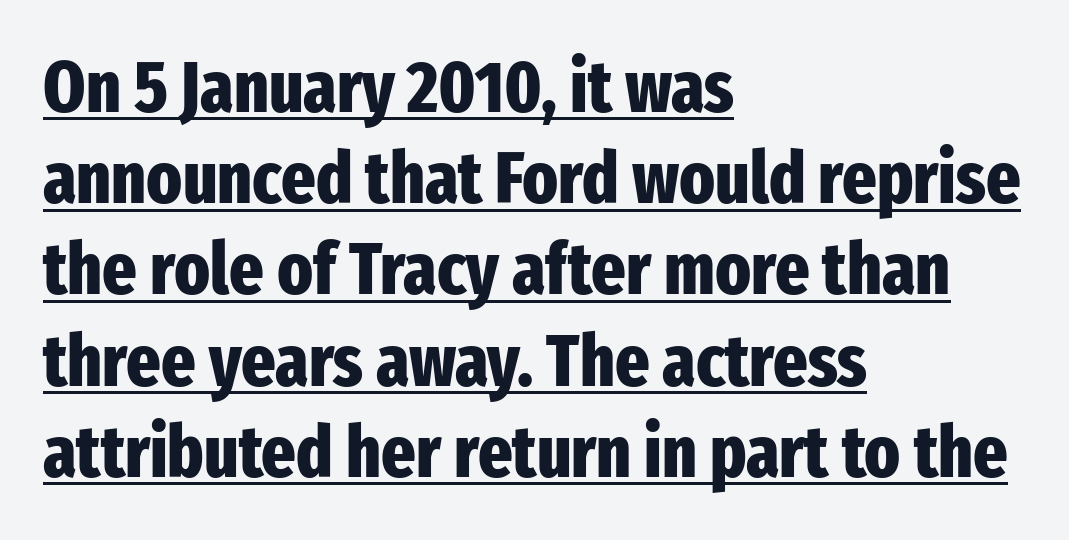
{"serif": "no", "italic": "no", "bold": "yes", "weight": "heavy", "width": "condensed", "stroke_contrast": "low", "x_height": "medium", "monospaced": "no", "underline": "yes", "align": "left", "line_spacing": "normal", "line_spacing_ratio": 1.25, "letter_spacing": "normal", "letter_spacing_em": 0.0, "glyph_px": 73}
